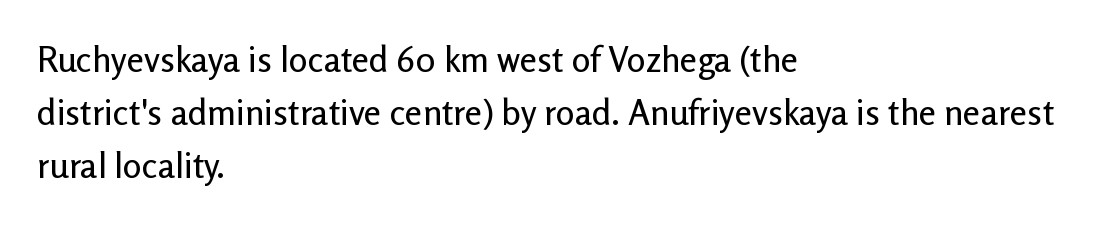
Q: Is the text italic (slanted)? A: No, it is upright.
Q: Is the typeface a serif or a sans-serif typeface? A: Sans-serif.
Q: Is the text underlined? A: No.
Q: How is the paragraph aligned? A: Left-aligned.
Q: Is the spacing between letters normal or unusually wide? A: Normal.
Q: Is the spacing between lines tight, normal or loose? A: Normal.
Q: Width (condensed, normal, or wide)? A: Normal.
Q: Stroke contrast? A: Low.
Q: x-height? A: Medium.
Q: Monospaced? A: No.
